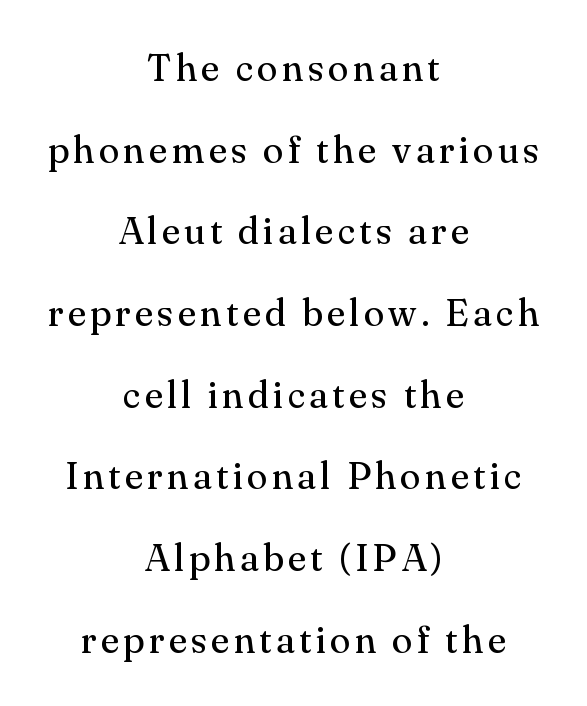
Q: Is the text bold? A: No.
Q: Is the text italic (slanted)? A: No, it is upright.
Q: Is the typeface a serif or a sans-serif typeface? A: Serif.
Q: Is the text underlined? A: No.
Q: How is the paragraph aligned? A: Centered.
Q: Is the spacing between lines tight, normal or loose? A: Loose.
Q: Width (condensed, normal, or wide)? A: Normal.
Q: Stroke contrast? A: Medium.
Q: x-height? A: Small.
Q: Monospaced? A: No.
